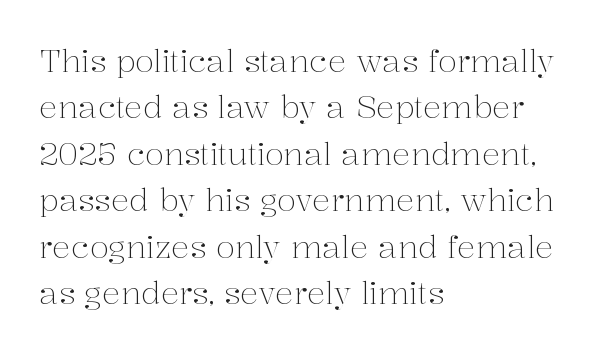
{"serif": "yes", "italic": "no", "bold": "no", "weight": "light", "width": "normal", "stroke_contrast": "medium", "x_height": "medium", "monospaced": "no", "underline": "no", "align": "left", "line_spacing": "normal", "line_spacing_ratio": 1.5, "letter_spacing": "normal", "letter_spacing_em": 0.0, "glyph_px": 31}
